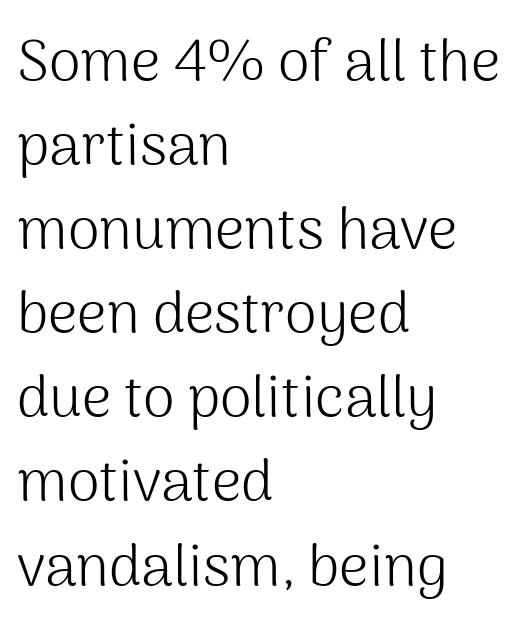
Students, observe: this is what conventionally led text looks like. Stroke mass is kept to a normal reading level or below. The letters advance in unequal steps, a hallmark of proportional type. Compared with typical body copy, the letter spacing here is the same.
